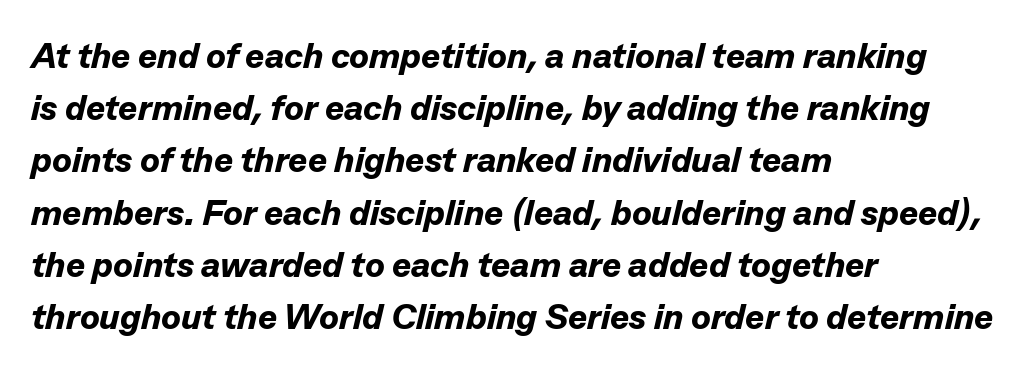
Q: Is the text bold? A: Yes.
Q: Is the text italic (slanted)? A: Yes, it leans right by about 13 degrees.
Q: Is the text underlined? A: No.
Q: How is the paragraph aligned? A: Left-aligned.
Q: Is the spacing between letters normal or unusually wide? A: Normal.
Q: Is the spacing between lines tight, normal or loose? A: Normal.
Q: Width (condensed, normal, or wide)? A: Normal.
Q: Stroke contrast? A: Low.
Q: x-height? A: Medium.
Q: Monospaced? A: No.
